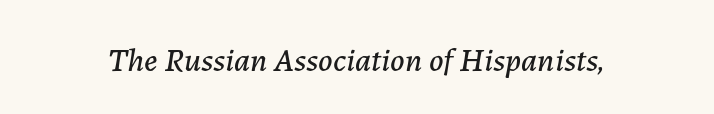
Here the designer chose a conventional face with non-uniform glyph widths. This sample uses an oblique cut, with every glyph tilted off the vertical. A clean baseline with only descenders dipping below it. Honestly, the letter spacing is just normal — you wouldn't notice it.
